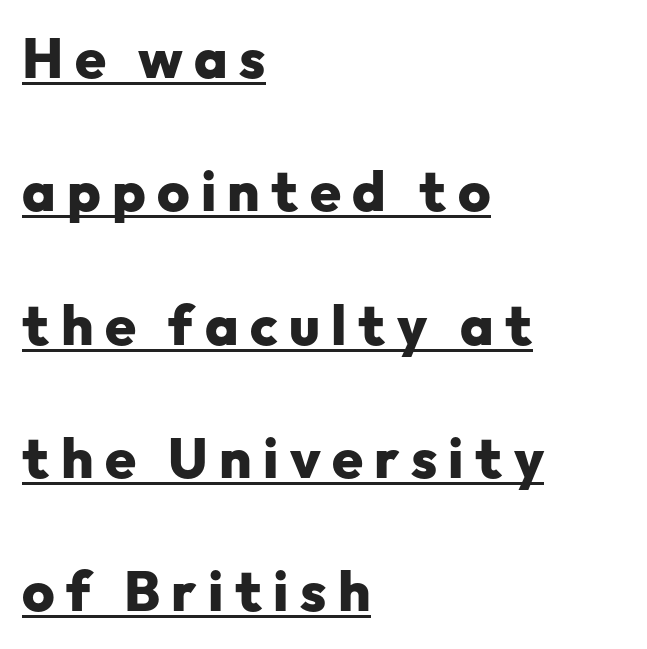
Each letter keeps its own natural width here, so spacing adapts to shape. The font family rendered here belongs to the sans-serif group. Words appear elongated and porous because spacing is wide. Line beginnings align vertically; line endings do not. Leading is clearly above the norm, producing a sparse column.
